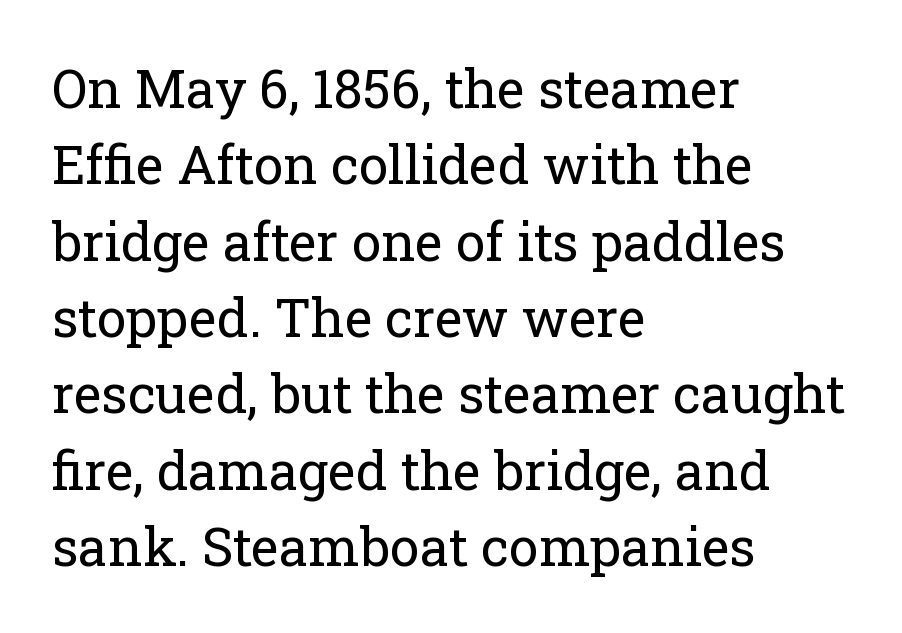
{"serif": "yes", "italic": "no", "bold": "no", "weight": "regular", "width": "normal", "stroke_contrast": "low", "x_height": "medium", "monospaced": "no", "underline": "no", "align": "left", "line_spacing": "normal", "line_spacing_ratio": 1.44, "letter_spacing": "normal", "letter_spacing_em": 0.0, "glyph_px": 53}
